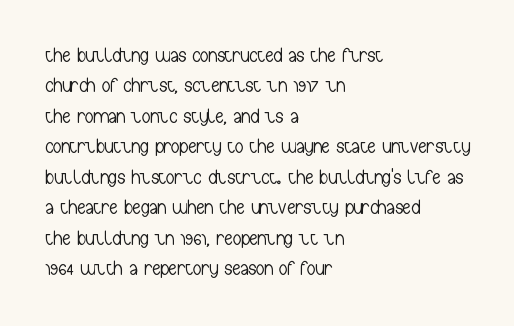
Q: Is the text bold? A: No.
Q: Is the text italic (slanted)? A: No, it is upright.
Q: Is the text underlined? A: No.
Q: How is the paragraph aligned? A: Left-aligned.
Q: Is the spacing between letters normal or unusually wide? A: Normal.
Q: Is the spacing between lines tight, normal or loose? A: Normal.
